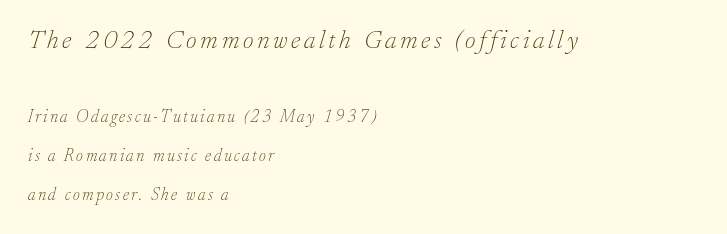
{"italic": "yes", "lean": "right", "slant_degrees": 17, "bold": "no", "underline": "no", "align": "left", "line_spacing": "loose", "line_spacing_ratio": 2.31, "larger_block": "first", "size_ratio": 1.53, "glyph_px": 26}
